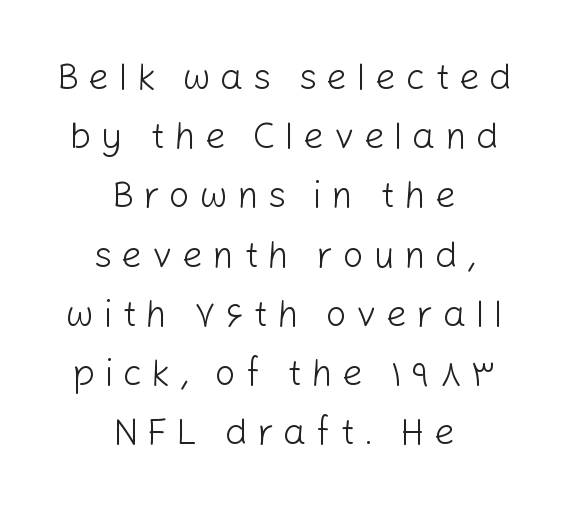
Between one letter and the next there's a generous, obvious gap. Summary of vertical rhythm: regular, with standard interline spacing. Caption: multi-line text, centered on the measure. Serifs: no, the terminals of the letterforms are clean. The area under the type is left untouched. The characters are drawn with everyday or finer stroke widths.
